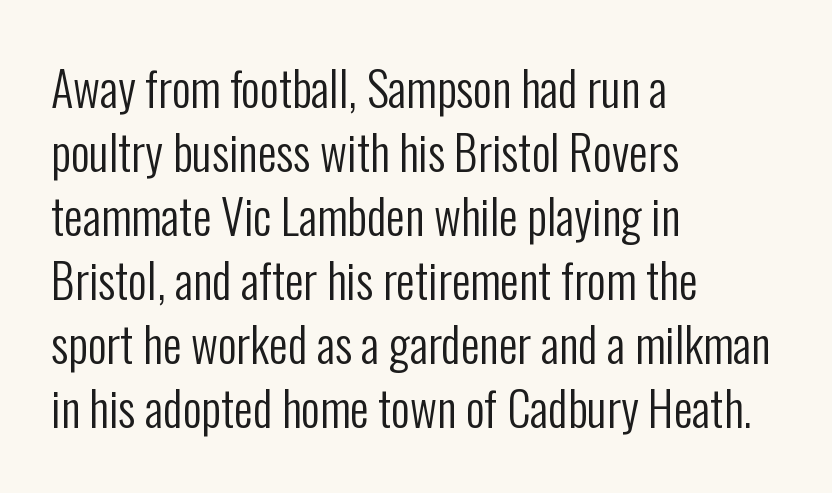
{"serif": "no", "italic": "no", "bold": "no", "weight": "regular", "width": "condensed", "stroke_contrast": "low", "x_height": "medium", "monospaced": "no", "underline": "no", "align": "left", "line_spacing": "normal", "line_spacing_ratio": 1.36, "letter_spacing": "normal", "letter_spacing_em": 0.0, "glyph_px": 47}
